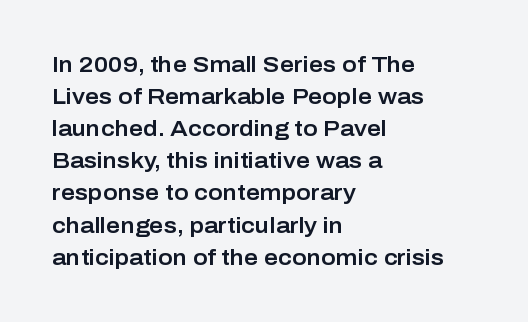
The image shows 22 px text type, upright; set left-aligned, normal line spacing (1.46x), normal letter spacing, not underlined.
